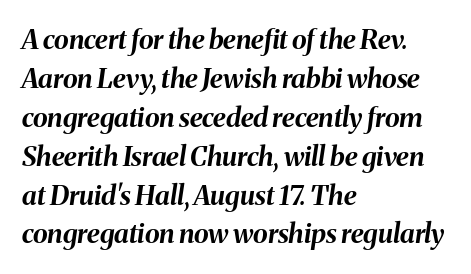
Emphasis-style slanted type is in use. The space beneath each line is pristine and unruled. A classic flush-left, rag-right setting is used for this passage. The letters are bold, with thick, heavy strokes. Does extra space separate the letters? No, they use regular spacing. The designer left line spacing at the default.
